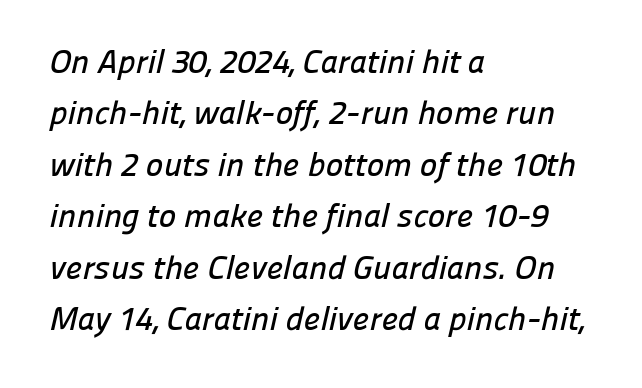
Compared with a centered layout, this one pins lines to the left instead. The passage shown is typed in a proportional face where columns would drift. Compared with typical paragraphs, the rows here are spaced about the same. Observe the ordinary spacing: letters are neighbours, not strangers. The font family rendered here belongs to the sans-serif group.
